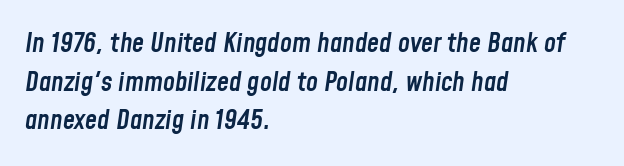
Q: Is the text bold? A: Semi-bold.
Q: Is the text italic (slanted)? A: Yes, it leans right by about 8 degrees.
Q: Is the text underlined? A: No.
Q: How is the paragraph aligned? A: Left-aligned.
Q: Is the spacing between letters normal or unusually wide? A: Normal.
Q: Is the spacing between lines tight, normal or loose? A: Normal.
